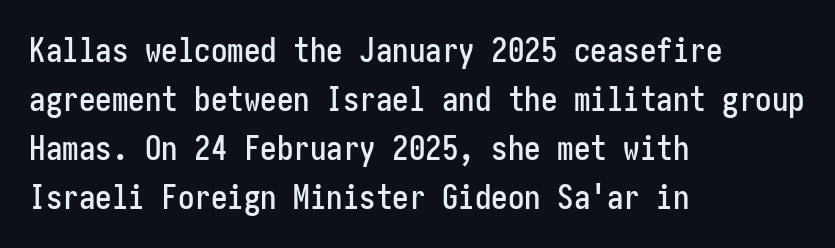
The image shows 33 px condensed sans-serif type, upright; set left-aligned, normal line spacing (1.48x), normal letter spacing, not underlined; low stroke contrast and a medium x-height.
